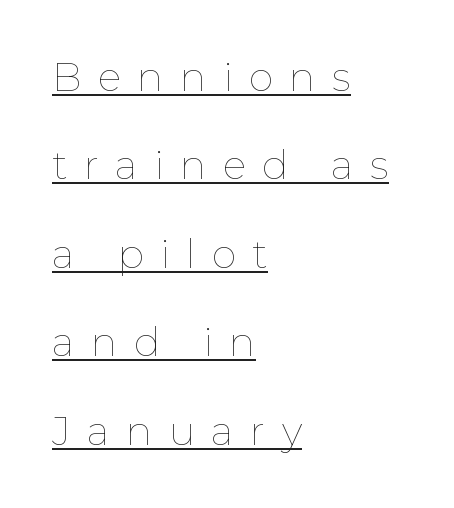
On a weight scale, this lands at 450 or below. Upright lettering throughout. The face used here is rendered with a markedly widened letterfit. The typesetter has applied underlining to the passage shown. The letters advance in unequal steps, a hallmark of proportional type. Each new line begins a long way beneath the previous one.
